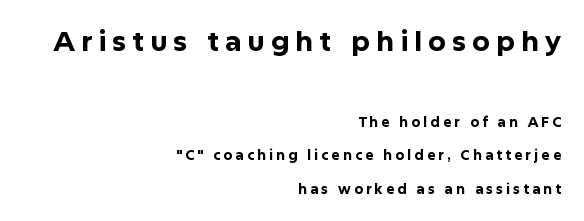
Bold? Absolutely — the strokes are thick and heavy. Regarding serifs, this sample does without them. The gap between lines stays unmarked. The letters advance in unequal steps, a hallmark of proportional type.
